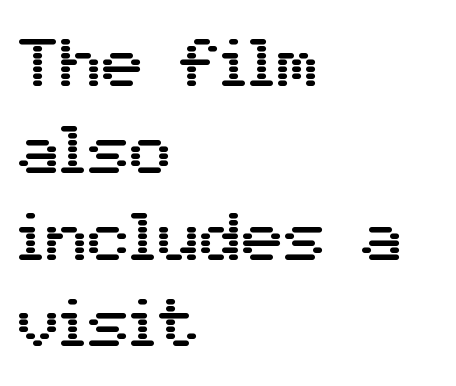
The image shows 70 px sans-serif type, upright; set left-aligned, line spacing 1.24x, normal letter spacing, not underlined; medium stroke contrast and a medium x-height.
